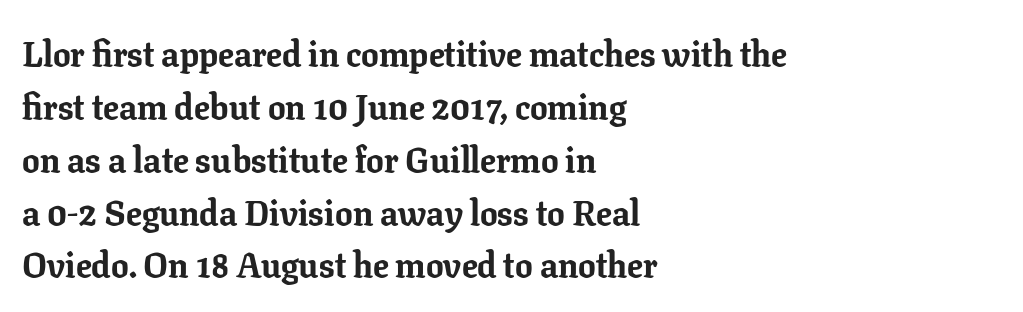
The face used here is proportionally spaced, like ordinary book or web type. No italicization has been applied; the sample stays upright. Students, observe: this is what conventionally led text looks like. Anything drawn beneath the words? Only blank space. Does the type have serifs? Yes, each stem ends in a small foot.
